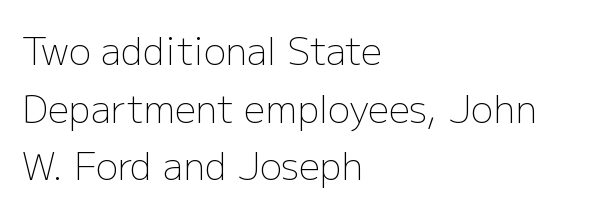
The setting favours the left margin, as ordinary paragraphs usually do. A typesetter would label this face a sans. Letters have the restrained weight of plain body copy at most. It's the straight-up-and-down kind of type. Words float on clear page, feet unadorned. What's the leading like? Ordinary, nothing unusual.
